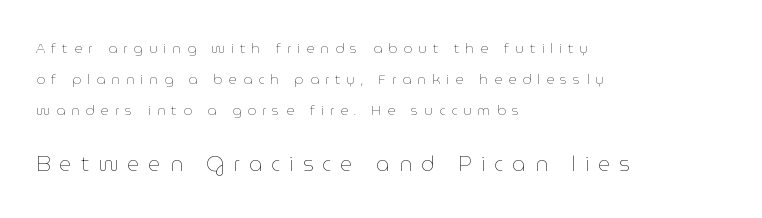
Vertical spacing — loose. Heft: none added — not bold. A student would notice the bottom passage is typeset larger than what precedes it. Descender tails drop into unmarked territory.
